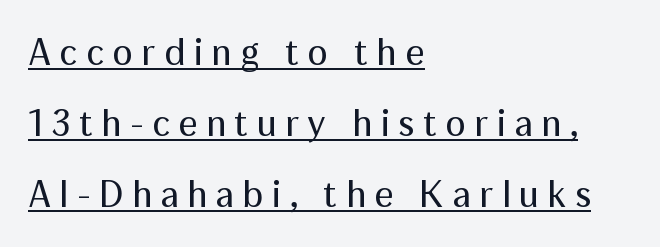
The image shows 38 px regular-weight sans-serif type, upright; set left-aligned, line spacing 1.87x, unusually wide letter spacing (+0.22 em), underlined; medium stroke contrast and a medium x-height.
